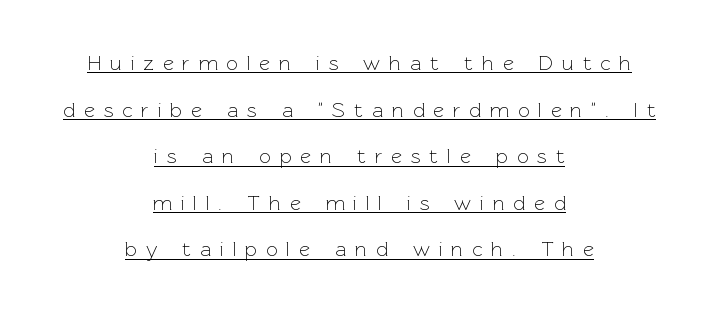
{"italic": "no", "bold": "no", "underline": "yes", "align": "center", "line_spacing": "loose", "line_spacing_ratio": 2.22, "letter_spacing": "wide", "letter_spacing_em": 0.42, "glyph_px": 21}
